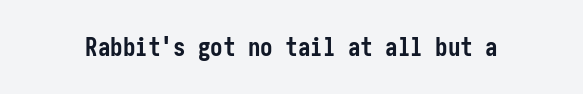
Q: Is the text bold? A: Yes.
Q: Is the text italic (slanted)? A: No, it is upright.
Q: Is the text underlined? A: No.
Q: Is the spacing between letters normal or unusually wide? A: Normal.
